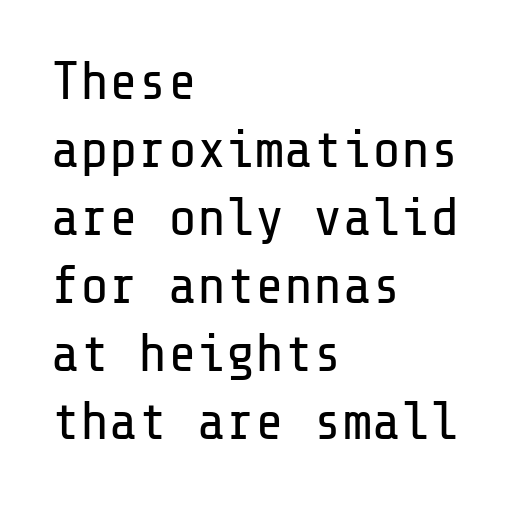
{"serif": "no", "italic": "no", "bold": "no", "weight": "regular", "width": "normal", "stroke_contrast": "low", "x_height": "medium", "underline": "no", "align": "left", "line_spacing": "normal", "line_spacing_ratio": 1.26, "letter_spacing": "normal", "letter_spacing_em": 0.0, "glyph_px": 54}
